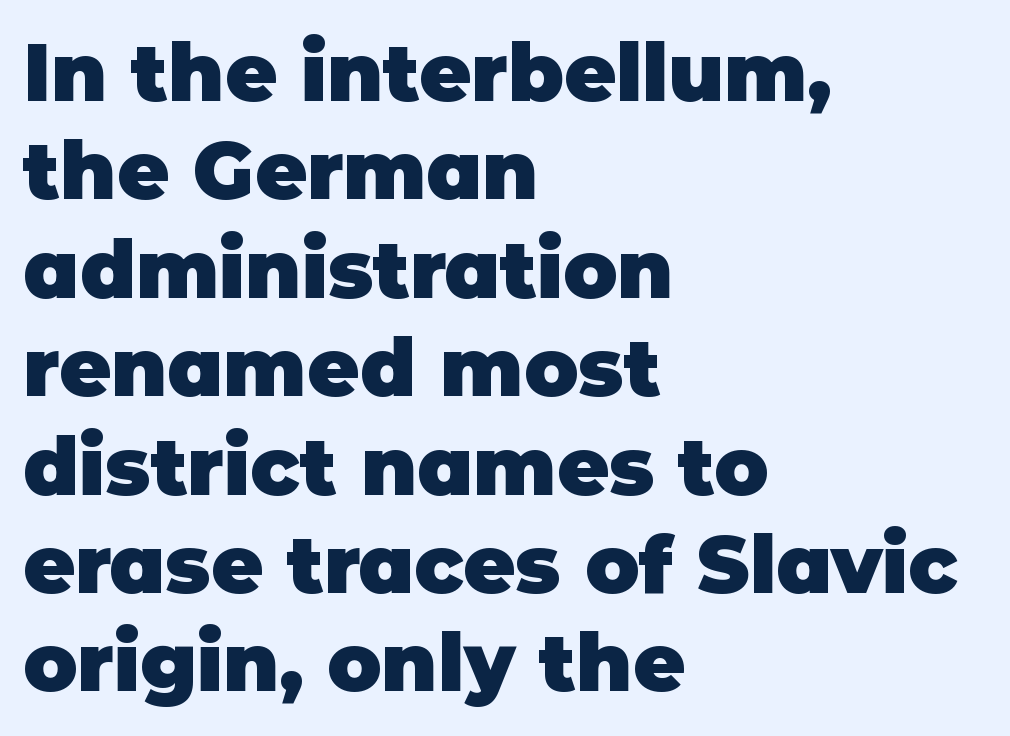
The area under the type is left untouched. Its strokes are broad and dark, the hallmark of bold type. Ascenders rise straight up at ninety degrees. A typesetter would call this proportional, since set widths differ per character. Nobody touched the tracking dial on this one. These lines are set flush left with a ragged right edge.
